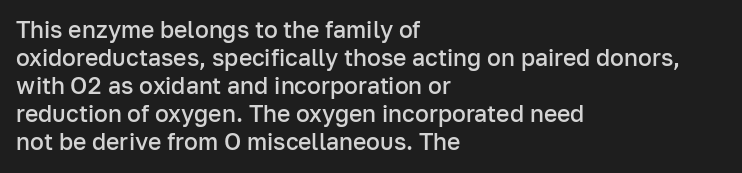
The image shows 23 px text type, upright; set left-aligned, line spacing 1.22x, normal letter spacing, not underlined.
